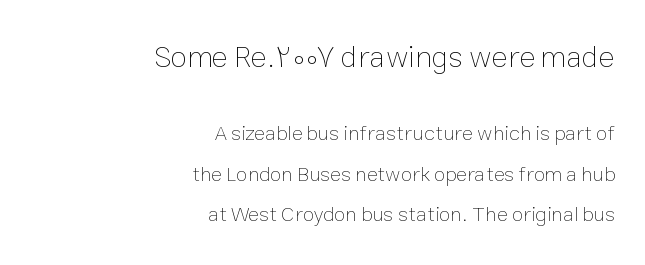
The image shows 31 px thin type, upright; set right-aligned, loose line spacing (1.94x), normal letter spacing, not underlined; the first (top) block is 1.48x larger; low stroke contrast and a medium x-height.
